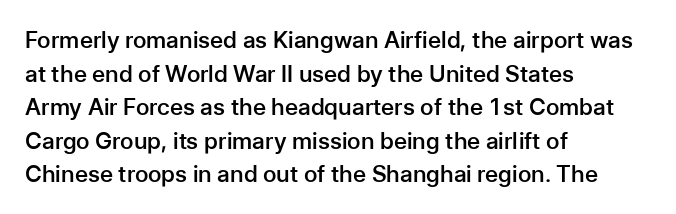
Is there any slant? The stems are plumb. Decoration check: the copy has no underline. Nothing unusual about the tracking: characters are spaced as the font intends. What weight is shown? A semibold, between regular and bold. The setting favours the left margin, as ordinary paragraphs usually do.
